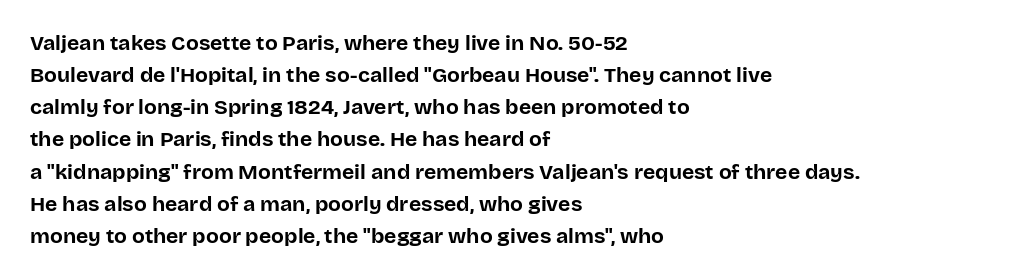
Q: Is the text bold? A: Yes.
Q: Is the text italic (slanted)? A: No, it is upright.
Q: Is the text underlined? A: No.
Q: How is the paragraph aligned? A: Left-aligned.
Q: Is the spacing between letters normal or unusually wide? A: Normal.
Q: Is the spacing between lines tight, normal or loose? A: Normal.
